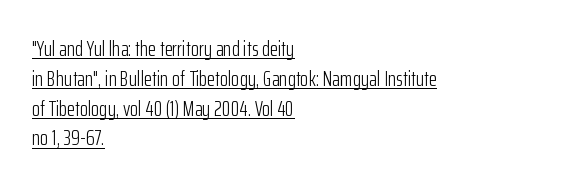
Q: Is the text bold? A: No.
Q: Is the text italic (slanted)? A: No, it is upright.
Q: Is the text underlined? A: Yes.
Q: How is the paragraph aligned? A: Left-aligned.
Q: Is the spacing between letters normal or unusually wide? A: Normal.
Q: Is the spacing between lines tight, normal or loose? A: Normal.
